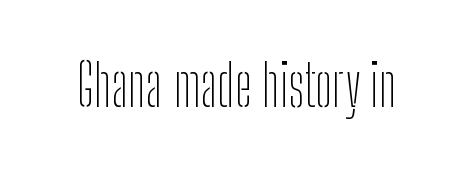
{"serif": "no", "italic": "no", "bold": "no", "weight": "thin", "width": "condensed", "stroke_contrast": "low", "x_height": "medium", "monospaced": "no", "underline": "no", "letter_spacing": "normal", "letter_spacing_em": 0.0, "glyph_px": 57}
